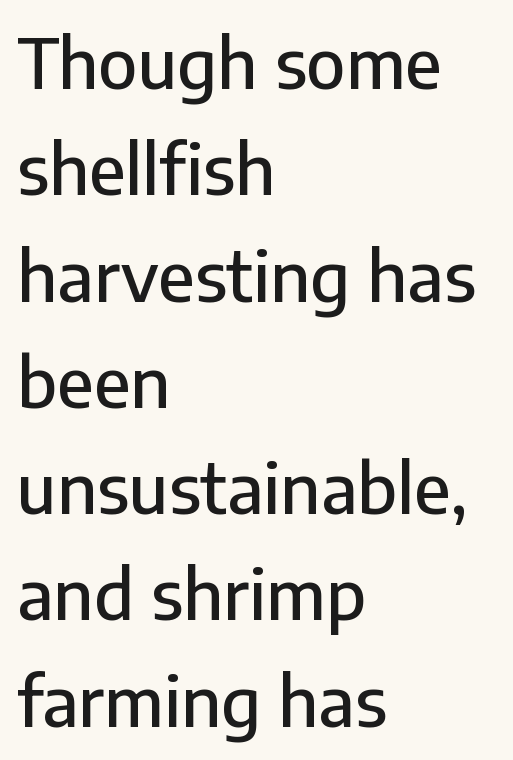
Each row of text sits above clean, open space. Leading matches the norm, producing a regular column. The rendering uses natural spacing where letterforms have individual widths. The rag falls on the right side of this text block. The type family on display is of the sans-serif kind.
